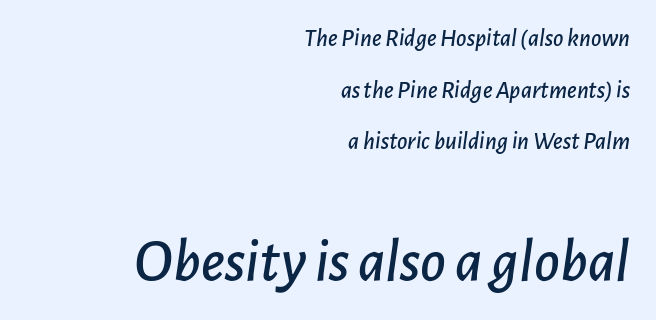
The image shows 62 px text type, italic (leaning right); set right-aligned, loose line spacing (2.07x), normal letter spacing, not underlined; the second (bottom) block is 2.48x larger; low stroke contrast and a medium x-height.
